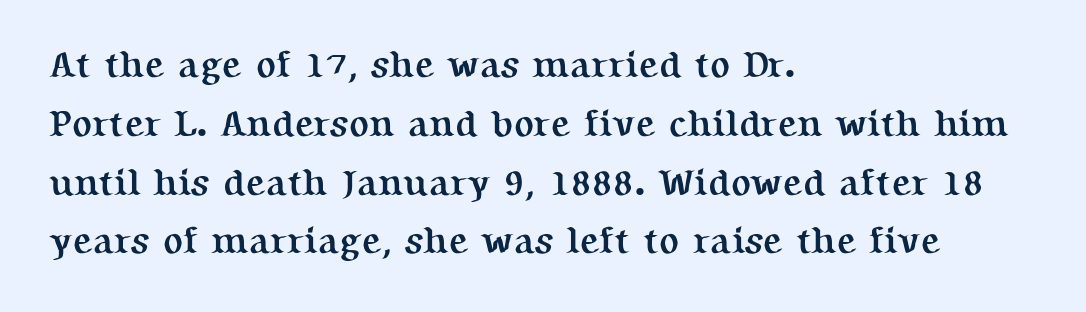
Is this a sans? No — the strokes have serifs. The letters stand straight up with perfectly vertical stems. You'd pick this weight for a headline — it's a proper bold. The words here are not underlined.
